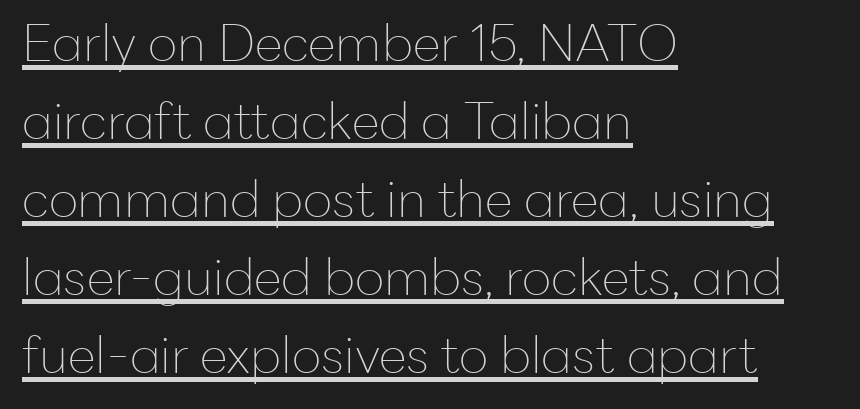
The designer went with a sans here, leaving each stem footless. These lines are rendered in a variable-pitch font. Baseline-to-baseline distance is the conventional proportion of letter height. Unlike italic type, these characters show no tilt at all. This sample uses plain, unmodified letter spacing. Layout note: lines flush left.
